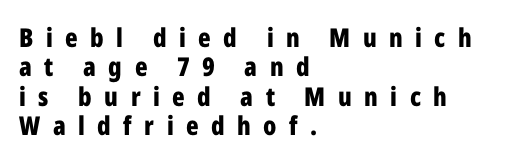
The image shows 26 px bold type, upright; set left-aligned, tight line spacing (1.13x), unusually wide letter spacing (+0.48 em), not underlined.
